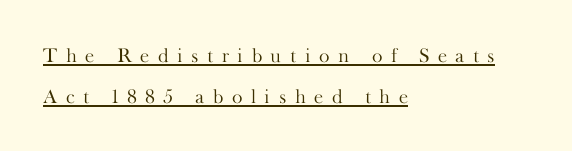
{"italic": "no", "bold": "no", "underline": "yes", "align": "left", "line_spacing": "loose", "line_spacing_ratio": 2.05, "letter_spacing": "wide", "letter_spacing_em": 0.43, "glyph_px": 20}
